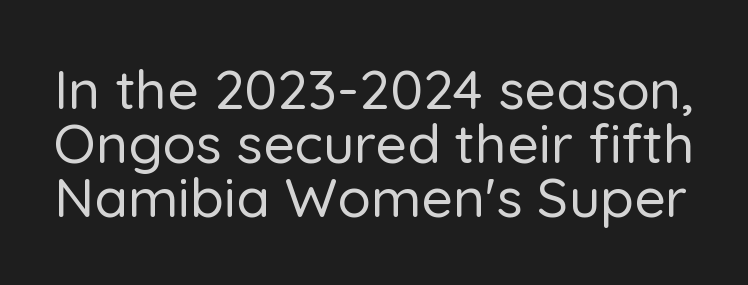
{"serif": "no", "italic": "no", "width": "normal", "stroke_contrast": "low", "x_height": "medium", "monospaced": "no", "underline": "no", "line_spacing": "tight", "line_spacing_ratio": 0.98, "letter_spacing": "normal", "letter_spacing_em": 0.0, "glyph_px": 55}
